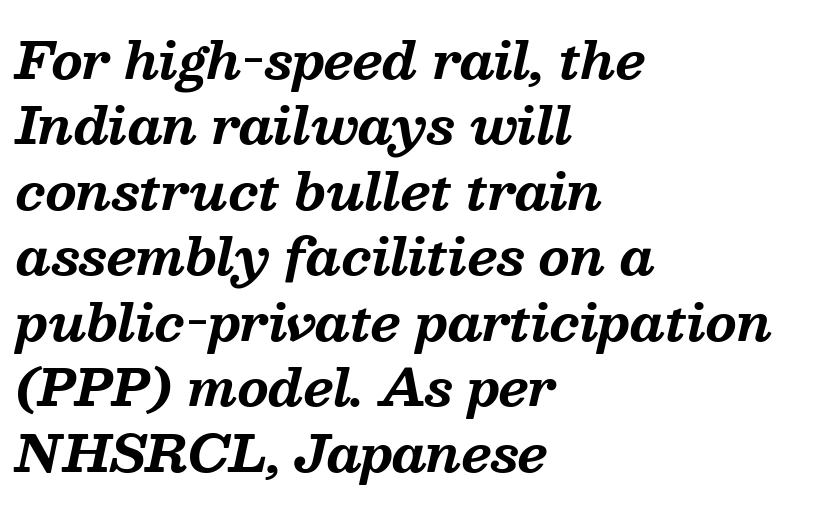
The image shows 50 px bold serif type, italic (leaning right); set left-aligned, normal line spacing (1.31x), normal letter spacing, not underlined; medium stroke contrast and a medium x-height.
